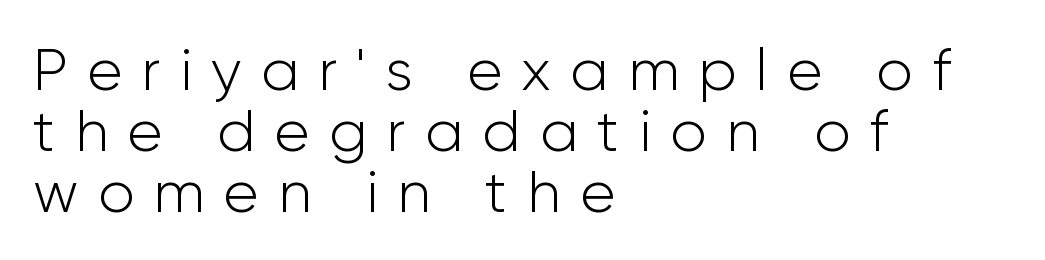
The image shows 59 px light sans-serif type, upright; set left-aligned, tight line spacing (1.03x), unusually wide letter spacing (+0.33 em), not underlined; low stroke contrast and a medium x-height.
